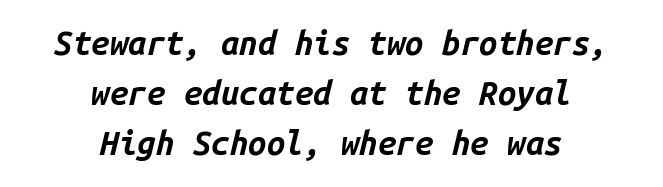
Q: Is the text bold? A: Yes.
Q: Is the text italic (slanted)? A: Yes, it leans right by about 14 degrees.
Q: Is the text underlined? A: No.
Q: How is the paragraph aligned? A: Centered.
Q: Is the spacing between letters normal or unusually wide? A: Normal.
Q: Is the spacing between lines tight, normal or loose? A: Normal.
Q: Width (condensed, normal, or wide)? A: Normal.
Q: Stroke contrast? A: Low.
Q: x-height? A: Medium.
Q: Monospaced? A: Yes.
